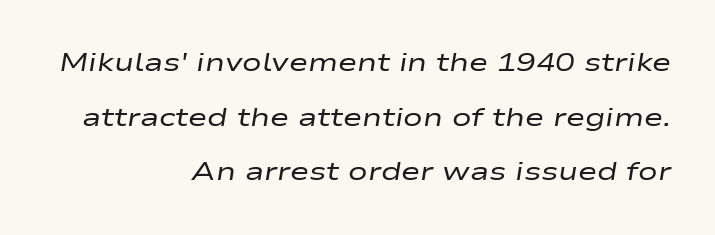
No extra ink here — the face is not bold. Does the leading feel generous? Absolutely, it's lavish. Clear beneath every line of the passage. Designer's note — italics engaged. The passage is arranged like a letterhead date or caption credit — flush right.
